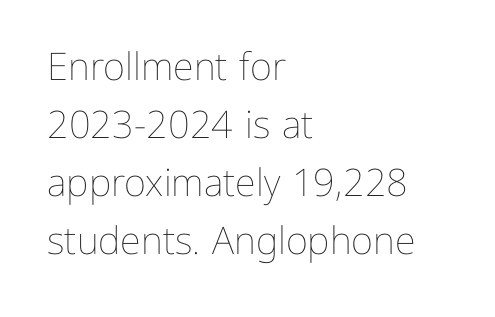
The image shows 38 px thin type, upright; set left-aligned, normal line spacing (1.53x), normal letter spacing, not underlined; low stroke contrast and a medium x-height.
